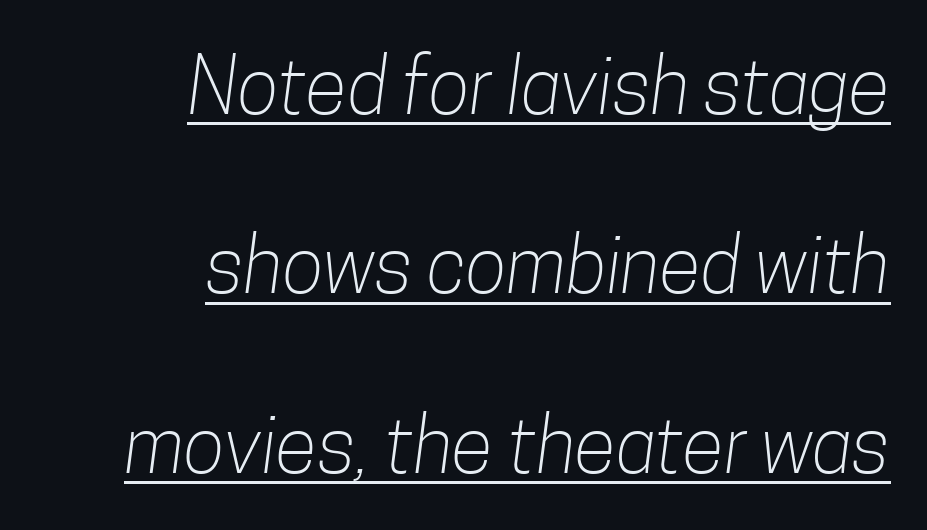
{"serif": "no", "bold": "no", "weight": "light", "width": "condensed", "stroke_contrast": "low", "x_height": "medium", "monospaced": "no", "underline": "yes", "align": "right", "line_spacing": "loose", "line_spacing_ratio": 2.33, "letter_spacing": "normal", "letter_spacing_em": 0.0, "glyph_px": 77}
